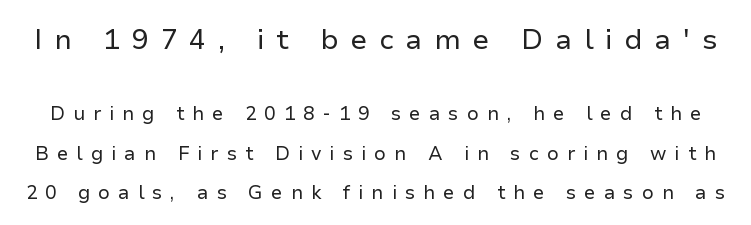
No letter is thick-stroked: the sample isn't bold. The more generous point size was reserved for the upper chunk. The gap between lines stays unmarked. Is the letter spacing exaggerated? Yes — the characters are pushed far apart. Is this a fixed-width face? No — the glyphs have proportional, varying widths. The text was rendered using a sans face with plain stroke endings.
